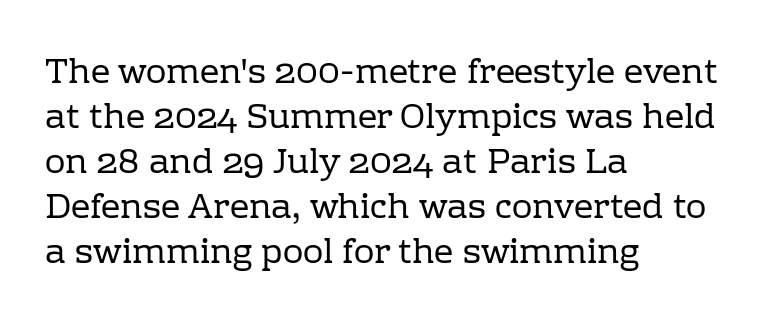
{"serif": "yes", "italic": "no", "bold": "no", "weight": "regular", "width": "normal", "stroke_contrast": "low", "x_height": "medium", "monospaced": "no", "underline": "no", "align": "left", "line_spacing": "normal", "line_spacing_ratio": 1.32, "letter_spacing": "normal", "letter_spacing_em": 0.0, "glyph_px": 34}
